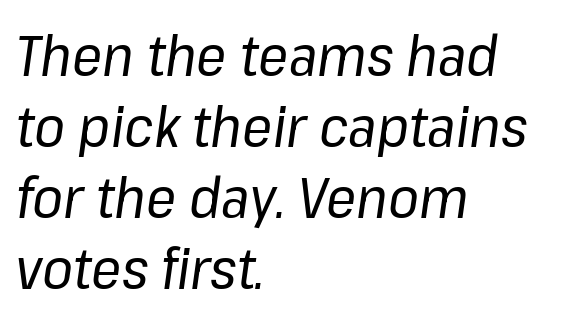
Q: Is the text bold? A: No.
Q: Is the text italic (slanted)? A: Yes, it leans right by about 8 degrees.
Q: Is the text underlined? A: No.
Q: How is the paragraph aligned? A: Left-aligned.
Q: Is the spacing between letters normal or unusually wide? A: Normal.
Q: Is the spacing between lines tight, normal or loose? A: Normal.
Q: Width (condensed, normal, or wide)? A: Normal.
Q: Stroke contrast? A: Low.
Q: x-height? A: Medium.
Q: Monospaced? A: No.
